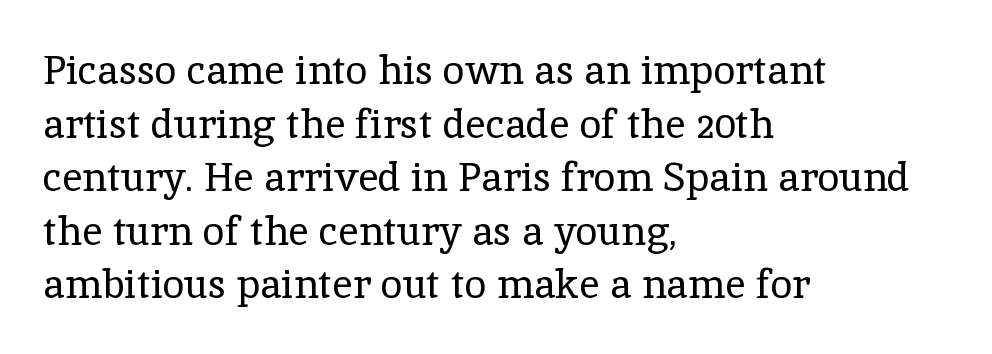
{"serif": "yes", "italic": "no", "bold": "no", "weight": "regular", "width": "normal", "x_height": "medium", "monospaced": "no", "underline": "no", "align": "left", "line_spacing": "normal", "line_spacing_ratio": 1.34, "letter_spacing": "normal", "letter_spacing_em": 0.0, "glyph_px": 40}
